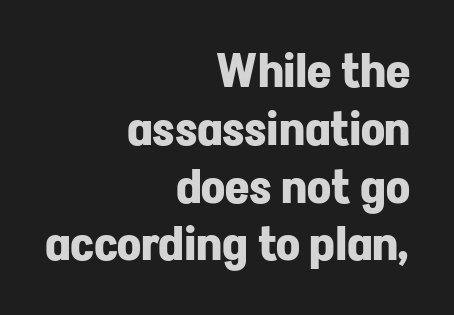
Compared with typical body copy, the letter spacing here is the same. Serifs: no, the terminals of the letterforms are clean. Descenders are the only things crossing below the line. Its strokes are broad and dark, the hallmark of bold type. Every stem runs plumb, perpendicular to the baseline.
